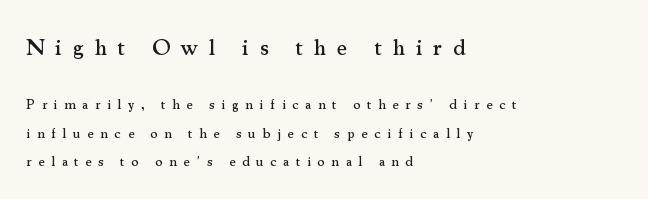
{"italic": "no", "underline": "no", "align": "left", "line_spacing": "loose", "line_spacing_ratio": 2.04, "letter_spacing": "wide", "letter_spacing_em": 0.47, "larger_block": "first", "size_ratio": 1.64, "glyph_px": 23}
